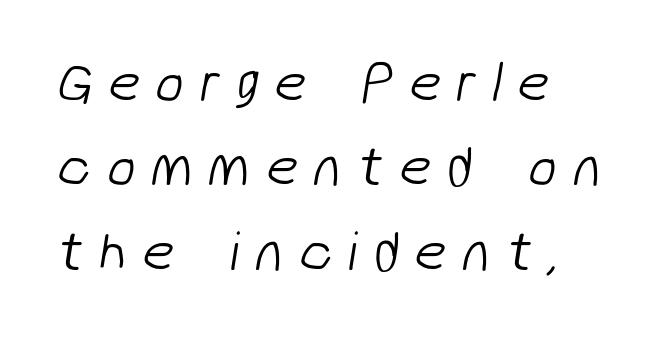
The image shows 57 px light sans-serif type; set left-aligned, normal line spacing (1.48x), unusually wide letter spacing (+0.27 em), not underlined; low stroke contrast and a medium x-height.
